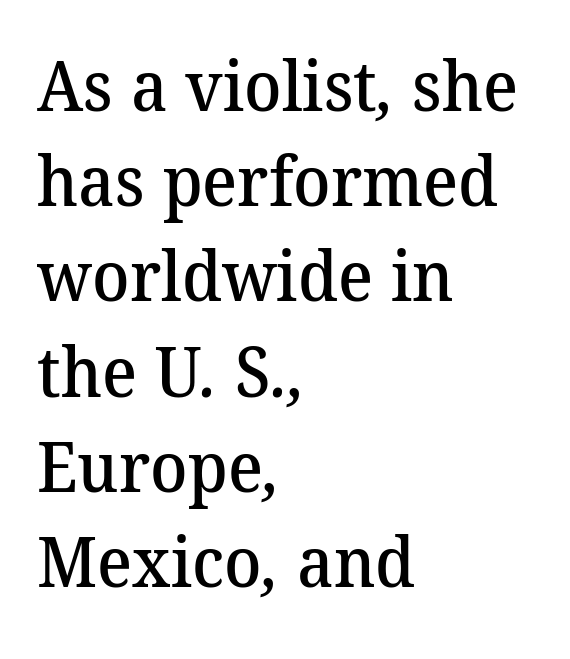
The characters display serif detailing at their extremities. The line-height multiplier appears to be the usual default. The glyphs are unaccompanied by any horizontal stroke below them. Heft: intermediate — a semibold. The rendering uses natural spacing where letterforms have individual widths. Every row of glyphs begins at an identical x-position on the left.
